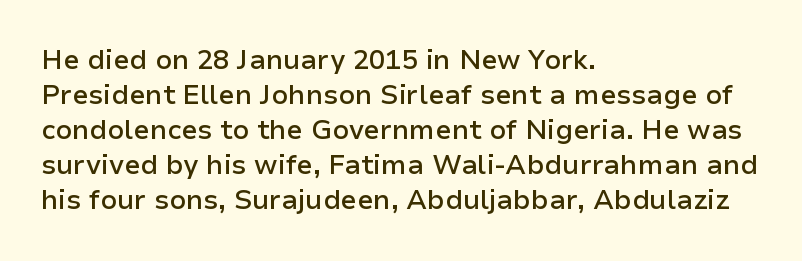
Heft: intermediate — a semibold. How are the letters spaced? Ordinarily, with no added tracking. A typesetter would call this leading conventional body-copy spacing. These lines are set flush left with a ragged right edge. No word sits above an underline. Posture: vertical.
